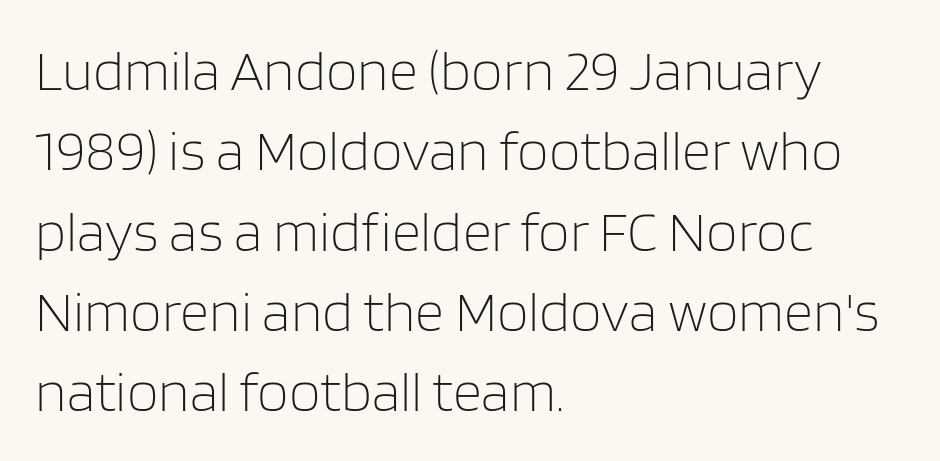
{"serif": "no", "italic": "no", "bold": "no", "weight": "light", "width": "normal", "stroke_contrast": "low", "x_height": "large", "monospaced": "no", "underline": "no", "align": "left", "line_spacing": "normal", "line_spacing_ratio": 1.41, "letter_spacing": "normal", "letter_spacing_em": 0.0, "glyph_px": 57}
